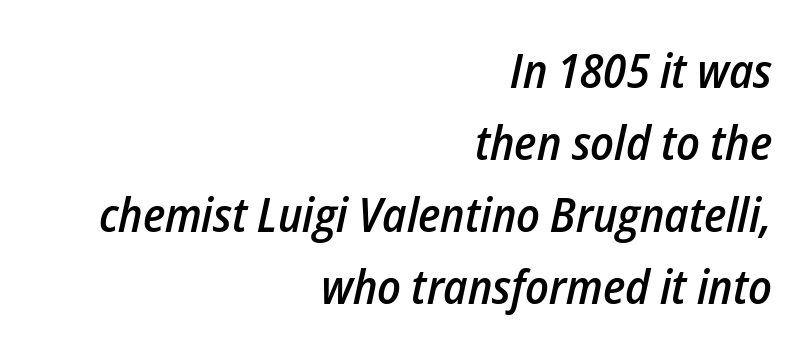
The image shows 48 px semibold, condensed type, italic (leaning right); set right-aligned, normal line spacing (1.5x), normal letter spacing, not underlined; low stroke contrast and a medium x-height.
